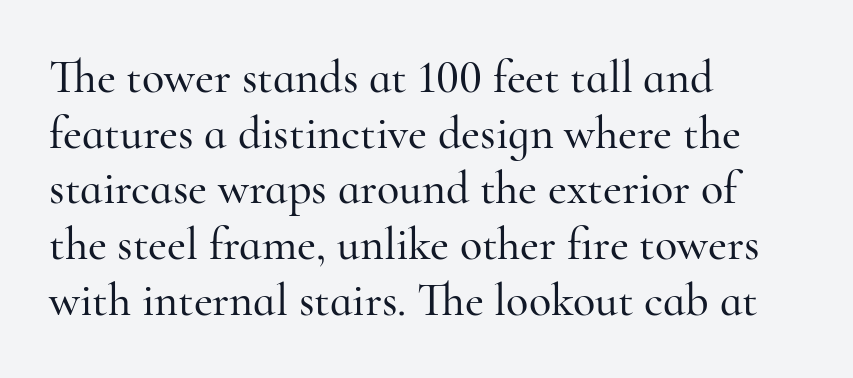
The image shows 46 px serif type, upright; set left-aligned, line spacing 1.21x, normal letter spacing, not underlined; high stroke contrast and a small x-height.
